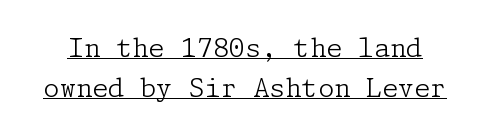
Is the type heavy? It reads as light-to-regular instead. Each word holds together tightly as a unit, with standard inter-letter gaps. Regarding leading, the lines here are spaced in the standard way. The typesetter has applied underlining to the passage shown. No italicization has been applied; the sample stays upright.
